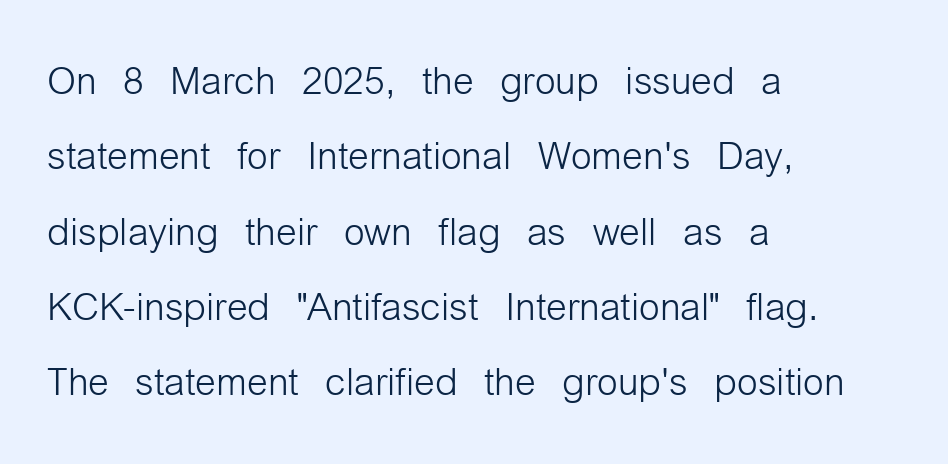
Q: Is the text bold? A: No.
Q: Is the text italic (slanted)? A: No, it is upright.
Q: Is the typeface a serif or a sans-serif typeface? A: Sans-serif.
Q: Is the text underlined? A: No.
Q: How is the paragraph aligned? A: Left-aligned.
Q: Is the spacing between letters normal or unusually wide? A: Normal.
Q: Is the spacing between lines tight, normal or loose? A: Normal.
Q: Width (condensed, normal, or wide)? A: Condensed.
Q: Stroke contrast? A: Low.
Q: x-height? A: Medium.
Q: Monospaced? A: No.
